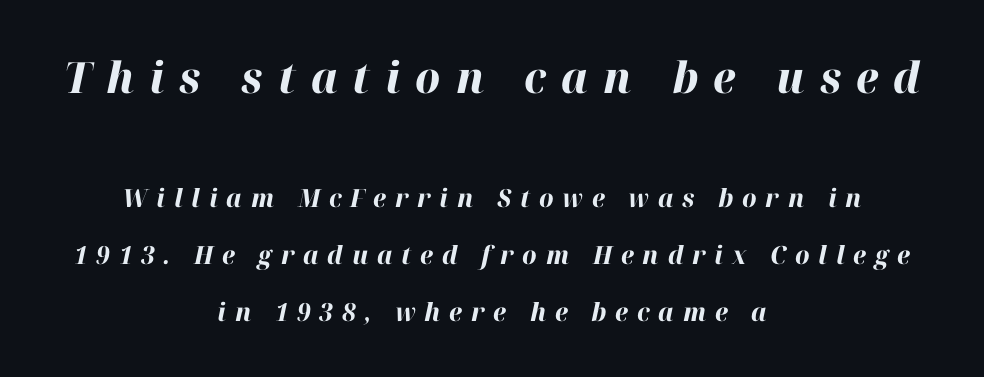
{"italic": "yes", "lean": "right", "slant_degrees": 12, "bold": "yes", "weight": "bold", "width": "normal", "stroke_contrast": "high", "x_height": "medium", "monospaced": "no", "underline": "no", "align": "center", "line_spacing": "loose", "line_spacing_ratio": 2.29, "letter_spacing": "wide", "letter_spacing_em": 0.35, "larger_block": "first", "size_ratio": 1.72, "glyph_px": 43}
